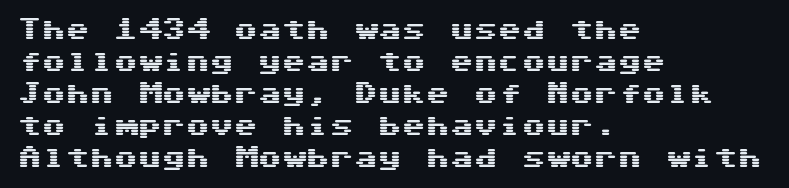
{"italic": "no", "underline": "no", "align": "left", "line_spacing": "normal", "line_spacing_ratio": 1.33, "letter_spacing": "normal", "letter_spacing_em": 0.0, "glyph_px": 24}
